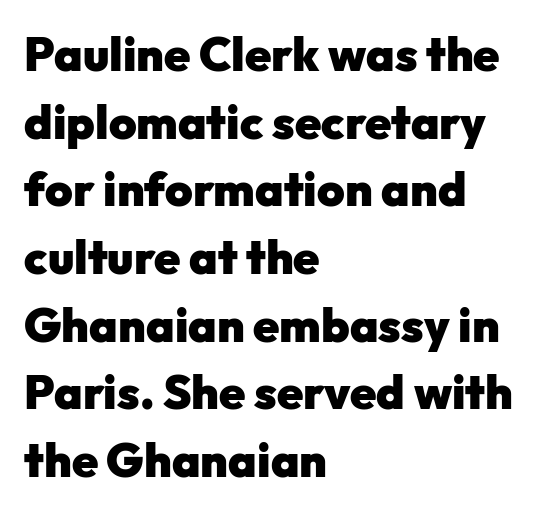
{"serif": "no", "italic": "no", "bold": "yes", "weight": "heavy", "width": "normal", "stroke_contrast": "low", "x_height": "medium", "monospaced": "no", "underline": "no", "align": "left", "line_spacing": "normal", "line_spacing_ratio": 1.44, "letter_spacing": "normal", "letter_spacing_em": 0.0, "glyph_px": 47}
